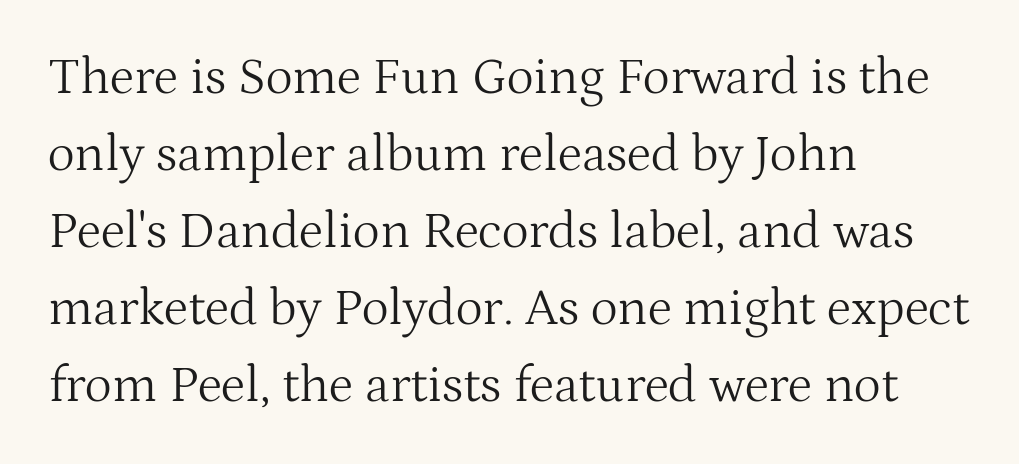
It's the straight-up-and-down kind of type. Short note: letters normally spaced. Serifs: yes, visible at the terminals of the letterforms. Is this a fixed-width face? No — the glyphs have proportional, varying widths.
